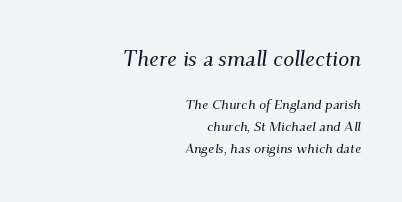
Q: Is the text italic (slanted)? A: Yes, it leans right by about 9 degrees.
Q: Is the text underlined? A: No.
Q: How is the paragraph aligned? A: Right-aligned.
Q: Is the spacing between letters normal or unusually wide? A: Normal.
Q: Is the spacing between lines tight, normal or loose? A: Normal.
Q: Which block of text is set in a larger size, the first (top) or the second (bottom)? A: The first (top) one.
